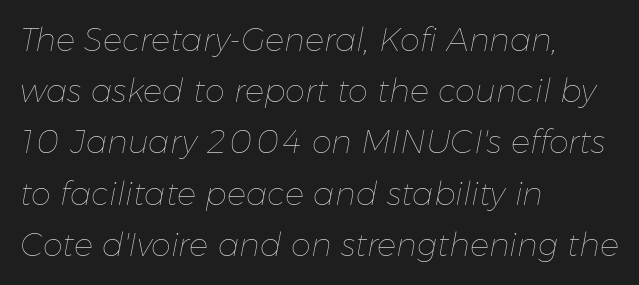
The space directly below the letters is spotless. Evenly set lines give the paragraph a standard silhouette. The rendering uses natural spacing where letterforms have individual widths. Does the copy run flush right? No — it runs flush left.
